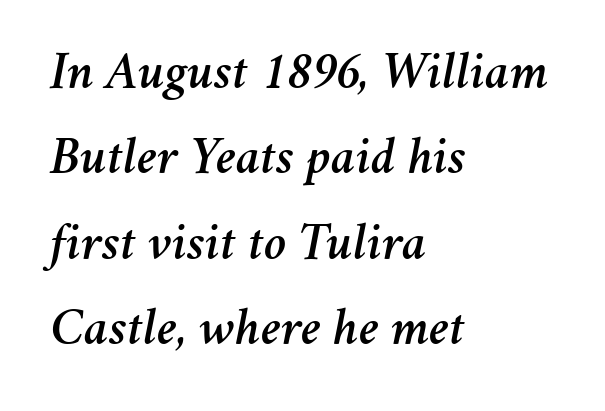
Q: Is the text italic (slanted)? A: Yes, it leans right by about 11 degrees.
Q: Is the text underlined? A: No.
Q: How is the paragraph aligned? A: Left-aligned.
Q: Is the spacing between letters normal or unusually wide? A: Normal.
Q: Is the spacing between lines tight, normal or loose? A: Normal.
Q: Width (condensed, normal, or wide)? A: Normal.
Q: Stroke contrast? A: Medium.
Q: x-height? A: Medium.
Q: Monospaced? A: No.
